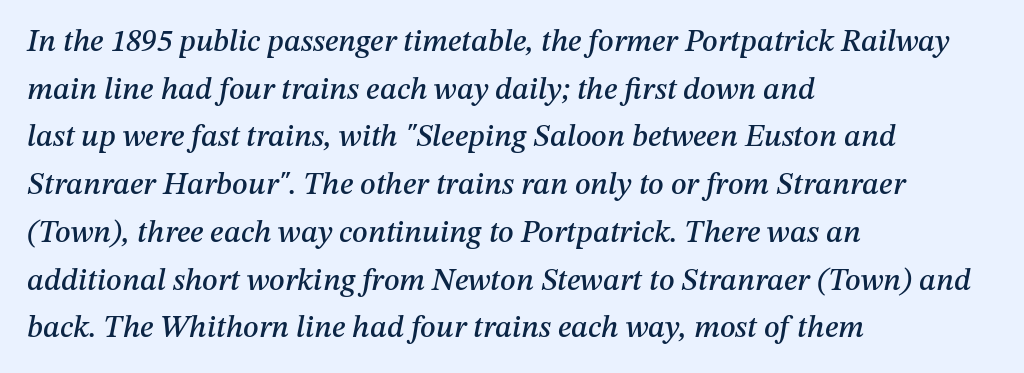
The image shows 31 px text type, italic (leaning right); set left-aligned, normal line spacing (1.54x), normal letter spacing, not underlined; medium stroke contrast and a medium x-height.
